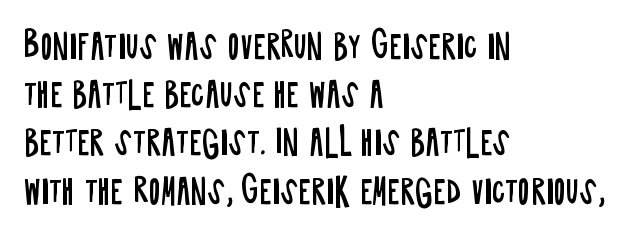
{"serif": "no", "italic": "no", "bold": "no", "weight": "regular", "width": "condensed", "stroke_contrast": "low", "x_height": "large", "monospaced": "no", "underline": "no", "align": "left", "line_spacing": "normal", "line_spacing_ratio": 1.46, "letter_spacing": "normal", "letter_spacing_em": 0.0, "glyph_px": 33}
